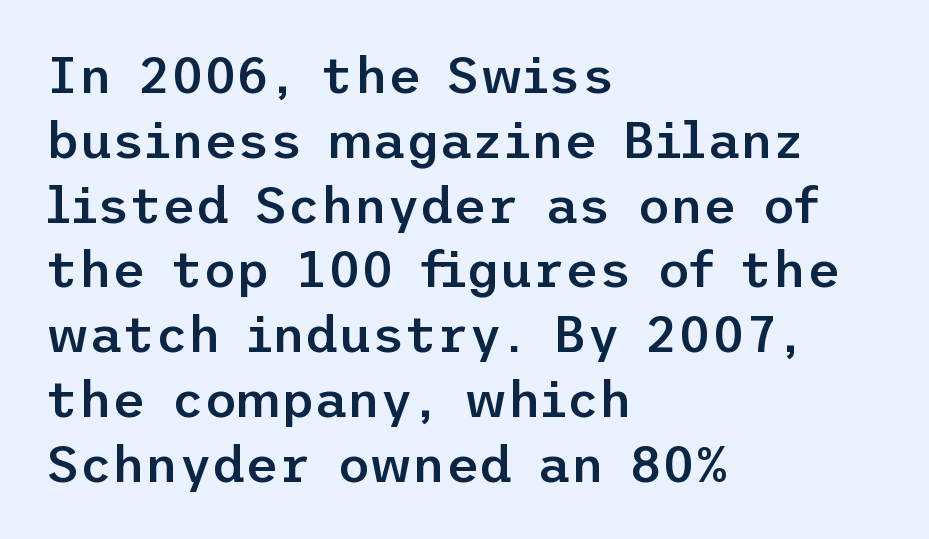
The image shows 51 px semibold sans-serif type, upright; set left-aligned, normal line spacing (1.27x), normal letter spacing, not underlined; low stroke contrast and a medium x-height.
